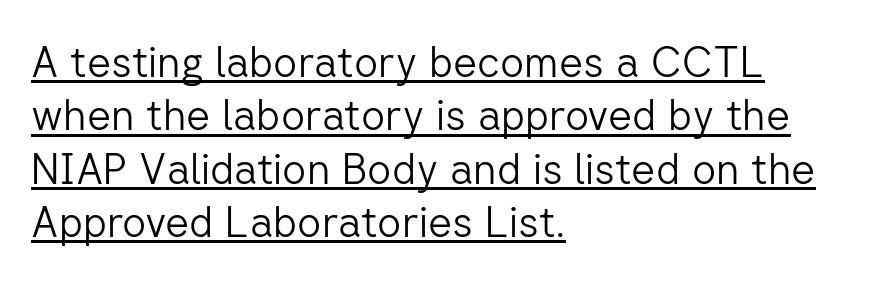
{"serif": "no", "italic": "no", "bold": "no", "weight": "light", "width": "normal", "stroke_contrast": "low", "x_height": "medium", "monospaced": "no", "underline": "yes", "align": "left", "line_spacing": "normal", "line_spacing_ratio": 1.27, "letter_spacing": "normal", "letter_spacing_em": 0.0, "glyph_px": 42}
